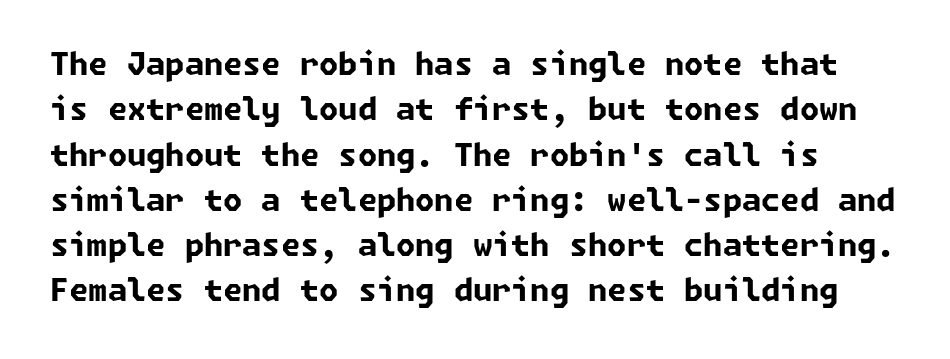
Q: Is the text bold? A: Yes.
Q: Is the typeface a serif or a sans-serif typeface? A: Sans-serif.
Q: Is the text underlined? A: No.
Q: Is the spacing between letters normal or unusually wide? A: Normal.
Q: Is the spacing between lines tight, normal or loose? A: Normal.
Q: Width (condensed, normal, or wide)? A: Normal.
Q: Stroke contrast? A: Low.
Q: x-height? A: Medium.
